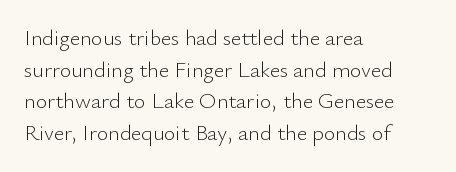
Ordinary non-slanted type is in use. Whoever set this chose a conventional vertical rhythm. Nothing unusual about the tracking: characters are spaced as the font intends. Every row of glyphs begins at an identical x-position on the left.
